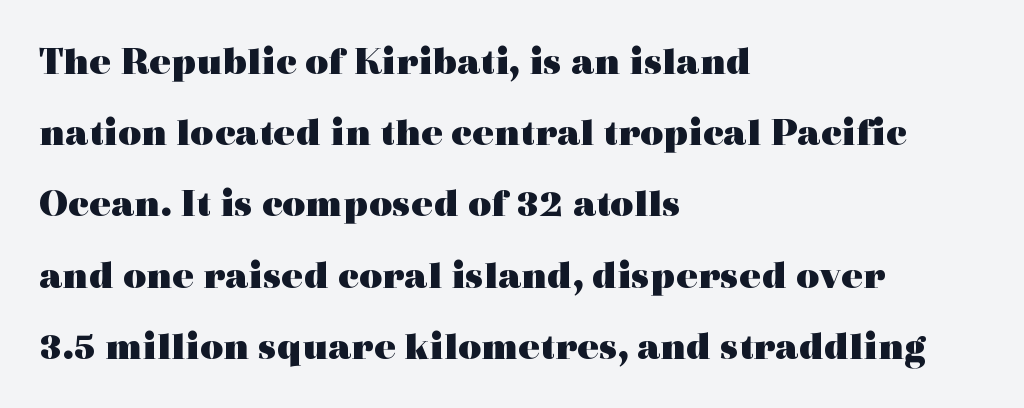
Q: Is the text bold? A: Yes.
Q: Is the text italic (slanted)? A: No, it is upright.
Q: Is the typeface a serif or a sans-serif typeface? A: Serif.
Q: Is the text underlined? A: No.
Q: How is the paragraph aligned? A: Left-aligned.
Q: Is the spacing between letters normal or unusually wide? A: Normal.
Q: Width (condensed, normal, or wide)? A: Wide.
Q: x-height? A: Medium.
Q: Monospaced? A: No.
